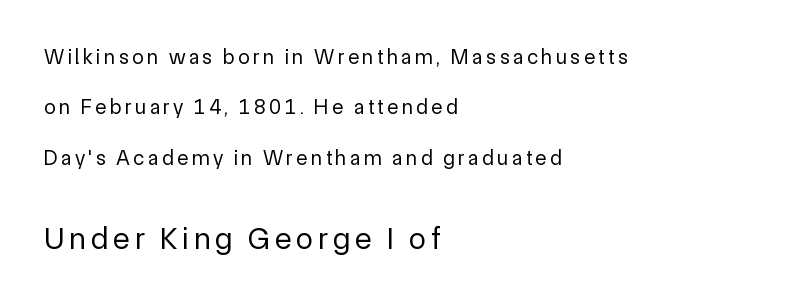
Q: Is the text bold? A: No.
Q: Is the text italic (slanted)? A: No, it is upright.
Q: Is the typeface a serif or a sans-serif typeface? A: Sans-serif.
Q: Is the text underlined? A: No.
Q: How is the paragraph aligned? A: Left-aligned.
Q: Is the spacing between lines tight, normal or loose? A: Loose.
Q: Which block of text is set in a larger size, the first (top) or the second (bottom)? A: The second (bottom) one.
Q: Width (condensed, normal, or wide)? A: Normal.
Q: x-height? A: Medium.
Q: Monospaced? A: No.
